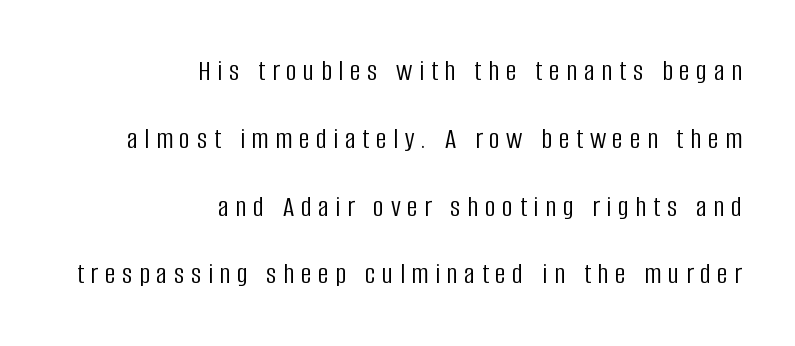
The image shows 30 px light, condensed sans-serif type, upright; set right-aligned, loose line spacing (2.26x), unusually wide letter spacing (+0.22 em), not underlined; low stroke contrast and a large x-height.
